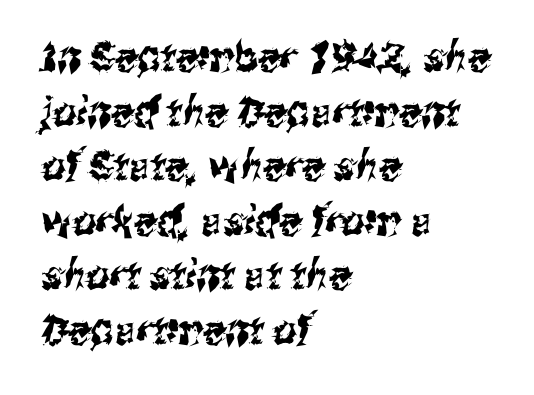
Q: Is the typeface a serif or a sans-serif typeface? A: Sans-serif.
Q: Is the text underlined? A: No.
Q: How is the paragraph aligned? A: Left-aligned.
Q: Is the spacing between letters normal or unusually wide? A: Normal.
Q: Is the spacing between lines tight, normal or loose? A: Normal.
Q: Width (condensed, normal, or wide)? A: Condensed.
Q: Stroke contrast? A: Medium.
Q: x-height? A: Medium.
Q: Monospaced? A: No.
